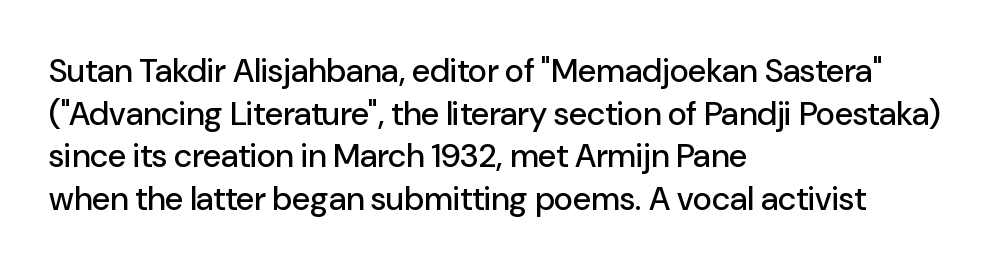
{"serif": "no", "italic": "no", "width": "normal", "stroke_contrast": "low", "x_height": "medium", "monospaced": "no", "underline": "no", "align": "left", "line_spacing": "normal", "line_spacing_ratio": 1.29, "letter_spacing": "normal", "letter_spacing_em": 0.0, "glyph_px": 33}
